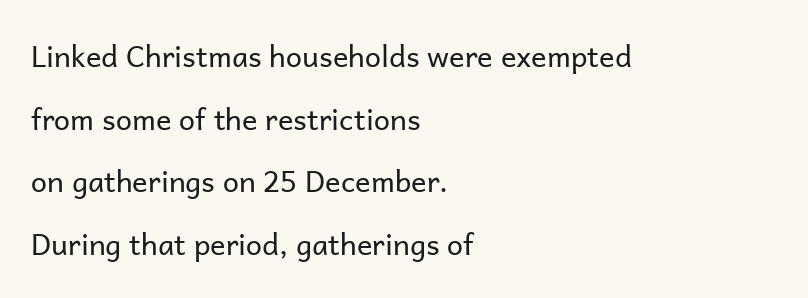
Q: Is the text bold? A: No.
Q: Is the text italic (slanted)? A: No, it is upright.
Q: Is the typeface a serif or a sans-serif typeface? A: Sans-serif.
Q: Is the text underlined? A: No.
Q: How is the paragraph aligned? A: Left-aligned.
Q: Is the spacing between letters normal or unusually wide? A: Normal.
Q: Is the spacing between lines tight, normal or loose? A: Loose.
Q: Width (condensed, normal, or wide)? A: Normal.
Q: Stroke contrast? A: Low.
Q: x-height? A: Medium.
Q: Monospaced? A: No.
